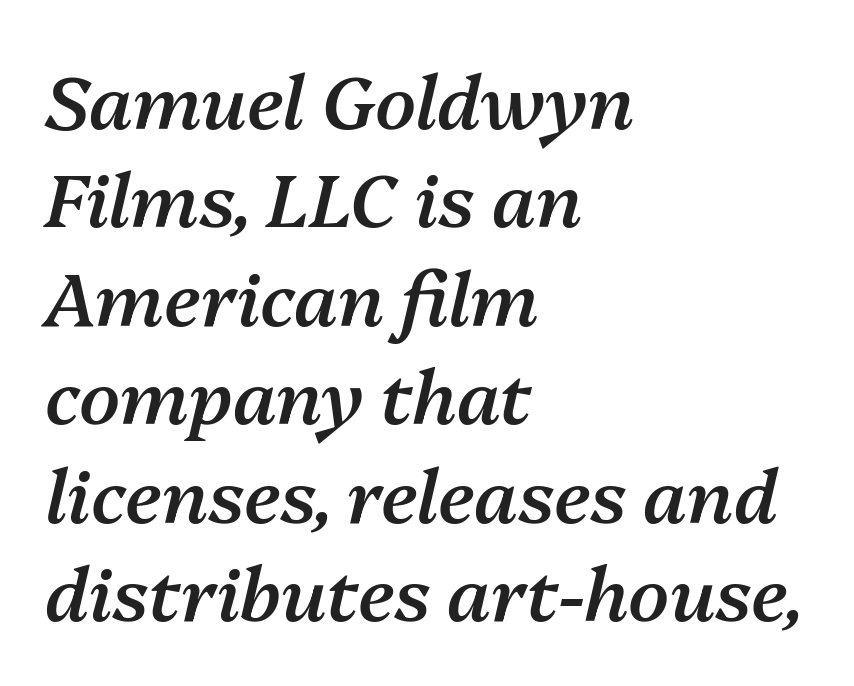
Compared with typical body copy, the letter spacing here is the same. The sample has been set in demibold, a notch under bold. The space between consecutive lines is moderate. Reading down the block, your eye returns to a fixed left position each line. The string is rendered with underlining switched off. Here the designer chose a conventional face with non-uniform glyph widths.
